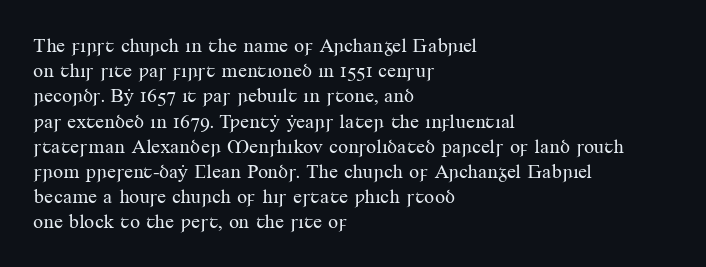
{"italic": "no", "bold": "no", "underline": "no", "align": "left", "line_spacing": "normal", "line_spacing_ratio": 1.26, "letter_spacing": "normal", "letter_spacing_em": 0.0, "glyph_px": 20}
